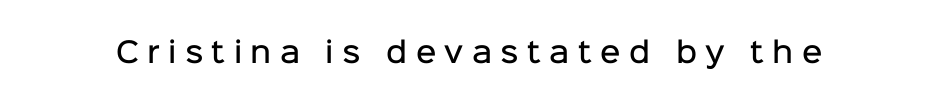
The image shows 28 px semibold sans-serif type, upright; set unusually wide letter spacing (+0.3 em), not underlined; low stroke contrast and a medium x-height.
